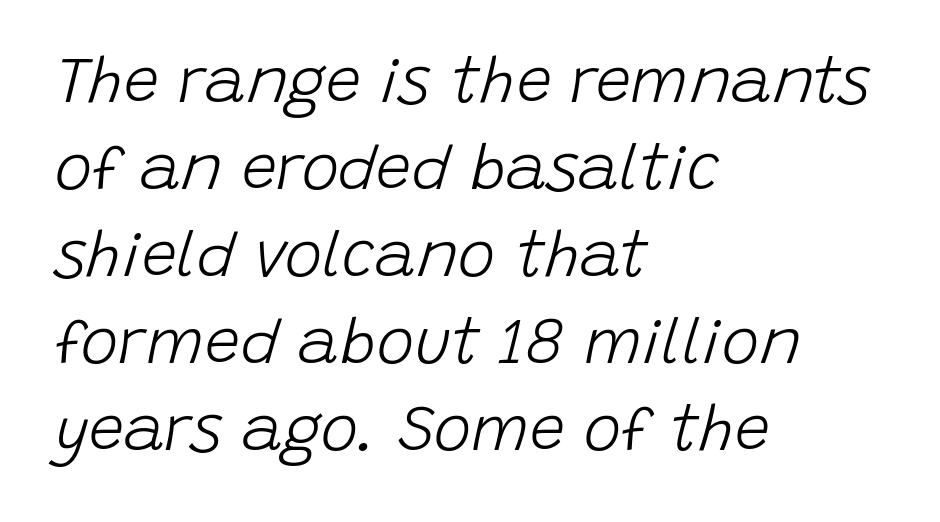
The image shows 63 px light type, italic (leaning right); set left-aligned, normal line spacing (1.38x), normal letter spacing, not underlined; low stroke contrast and a large x-height.
